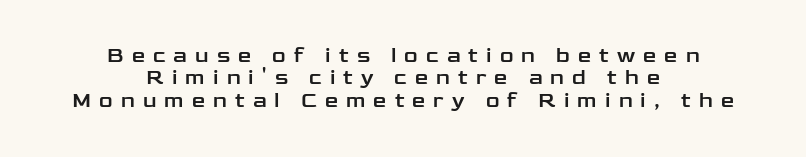
The image shows 21 px text type, upright; set centered, tight line spacing (1.07x), unusually wide letter spacing (+0.39 em), not underlined.
